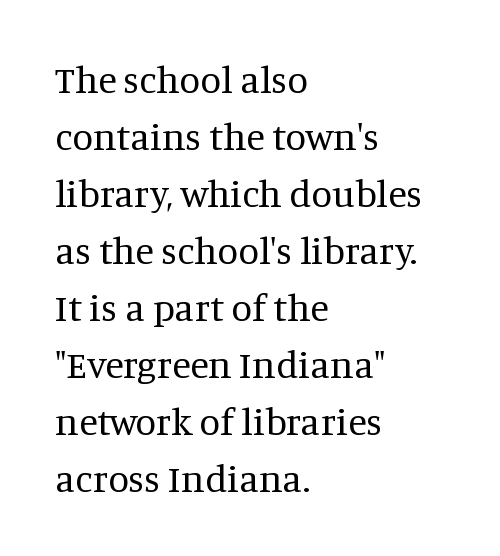
Is the letter spacing exaggerated? No — it looks like the ordinary default. Leftover space on each line is placed entirely after the last word. Do the characters align in a grid? No, the font is proportional. Compared with typical paragraphs, the rows here are spaced about the same. Small tapered or slab feet sit at the stroke ends, so this counts as serif. Weight: regular or lighter.
